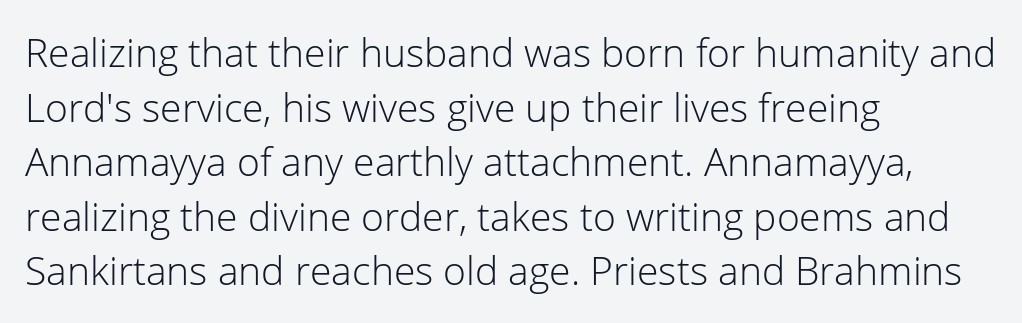
{"serif": "no", "italic": "no", "bold": "no", "weight": "light", "width": "normal", "stroke_contrast": "low", "x_height": "medium", "monospaced": "no", "underline": "no", "align": "left", "line_spacing": "normal", "line_spacing_ratio": 1.4, "letter_spacing": "normal", "letter_spacing_em": 0.0, "glyph_px": 39}
